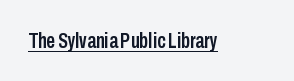
The image shows 22 px text type, upright; set normal letter spacing, underlined.
